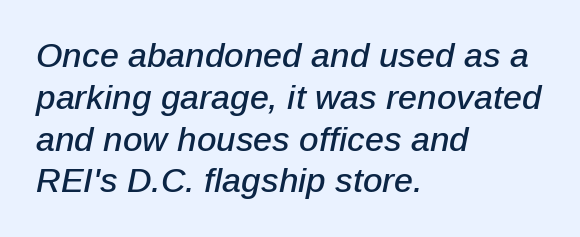
{"italic": "yes", "lean": "right", "slant_degrees": 12, "width": "normal", "stroke_contrast": "low", "x_height": "medium", "monospaced": "no", "underline": "no", "align": "left", "line_spacing_ratio": 1.23, "letter_spacing": "normal", "letter_spacing_em": 0.0, "glyph_px": 34}
